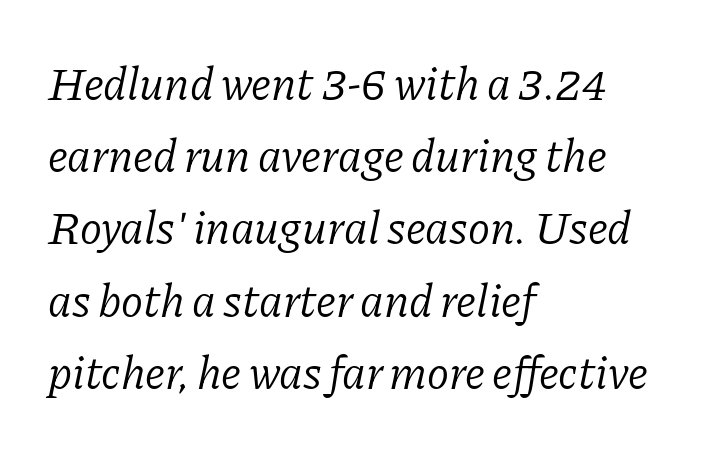
{"serif": "yes", "italic": "yes", "lean": "right", "slant_degrees": 11, "bold": "no", "weight": "light", "width": "normal", "stroke_contrast": "low", "x_height": "medium", "monospaced": "no", "underline": "no", "align": "left", "line_spacing": "normal", "line_spacing_ratio": 1.57, "letter_spacing": "normal", "letter_spacing_em": 0.0, "glyph_px": 46}
